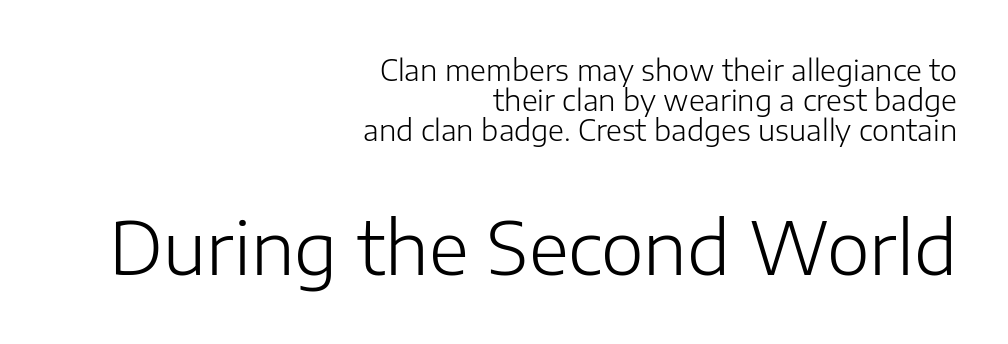
The image shows 73 px light sans-serif type, upright; set right-aligned, tight line spacing (1.03x), normal letter spacing, not underlined; the second (bottom) block is 2.52x larger; low stroke contrast and a medium x-height.
